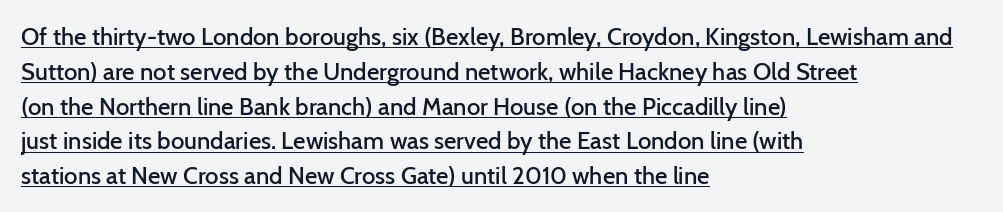
The image shows 24 px text type, upright; set left-aligned, normal line spacing (1.45x), normal letter spacing, underlined.
